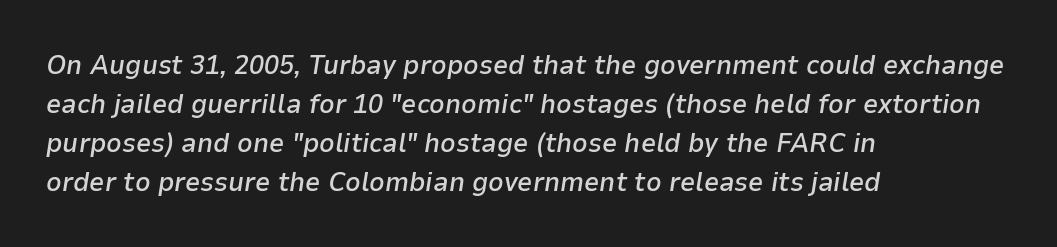
The image shows 27 px text type, italic (leaning right); set left-aligned, normal line spacing (1.44x), normal letter spacing, not underlined.
